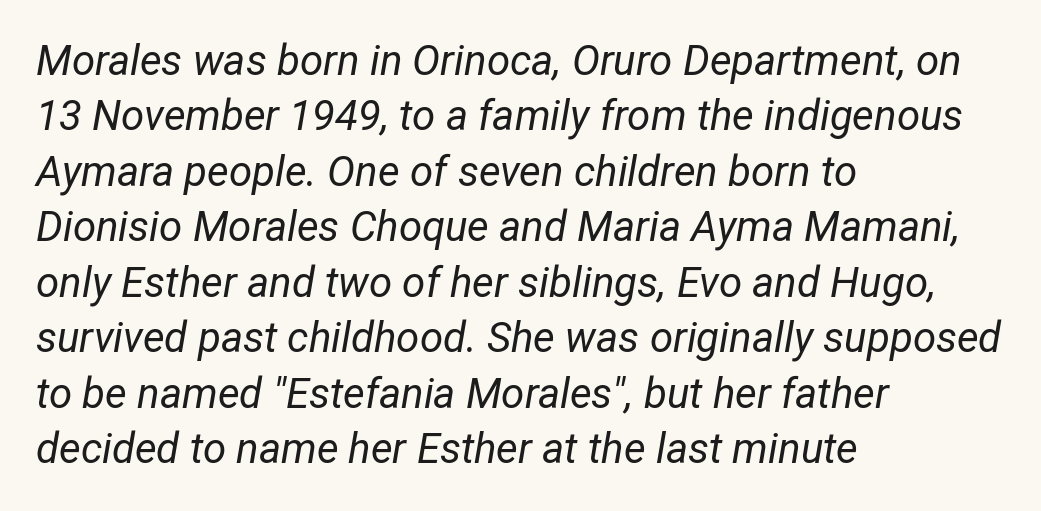
Q: Is the text bold? A: No.
Q: Is the text italic (slanted)? A: Yes, it leans right by about 12 degrees.
Q: Is the text underlined? A: No.
Q: How is the paragraph aligned? A: Left-aligned.
Q: Is the spacing between letters normal or unusually wide? A: Normal.
Q: Is the spacing between lines tight, normal or loose? A: Normal.
Q: Width (condensed, normal, or wide)? A: Condensed.
Q: Stroke contrast? A: Low.
Q: x-height? A: Medium.
Q: Monospaced? A: No.
